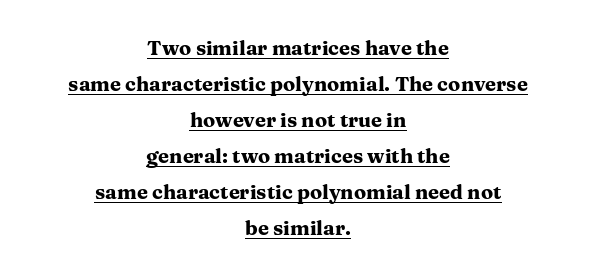
{"italic": "no", "bold": "yes", "underline": "yes", "align": "center", "line_spacing_ratio": 1.8, "letter_spacing": "normal", "letter_spacing_em": 0.0, "glyph_px": 20}
